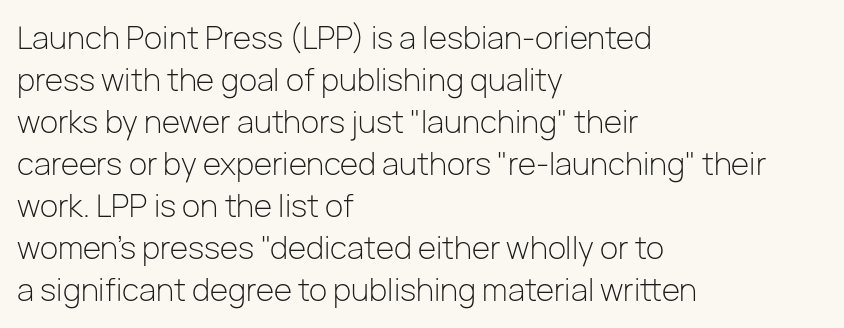
The image shows 30 px light sans-serif type, upright; set left-aligned, normal line spacing (1.4x), normal letter spacing, not underlined; low stroke contrast and a medium x-height.
